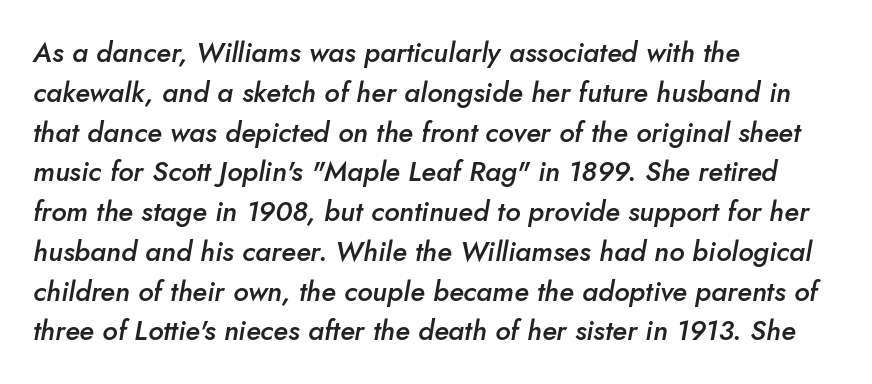
The type is set solid horizontally, with unmodified tracking. Descenders hang freely into open space. The passage shown is typed in a proportional face where columns would drift. It's the slanting kind of type.
